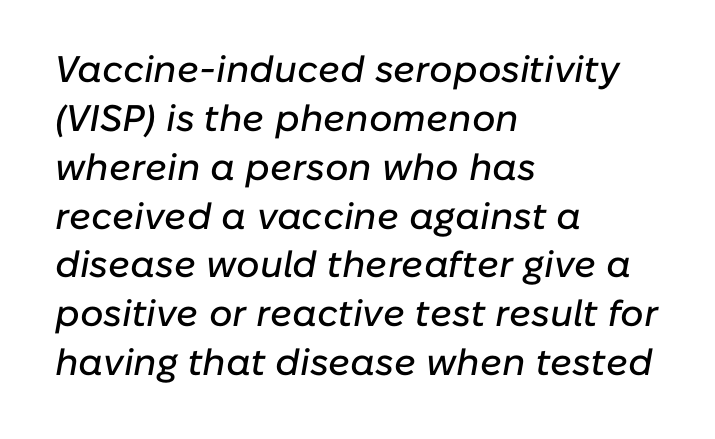
Q: Is the text italic (slanted)? A: Yes, it leans right by about 10 degrees.
Q: Is the text underlined? A: No.
Q: How is the paragraph aligned? A: Left-aligned.
Q: Is the spacing between letters normal or unusually wide? A: Normal.
Q: Is the spacing between lines tight, normal or loose? A: Normal.
Q: Width (condensed, normal, or wide)? A: Normal.
Q: Stroke contrast? A: Low.
Q: x-height? A: Medium.
Q: Monospaced? A: No.
